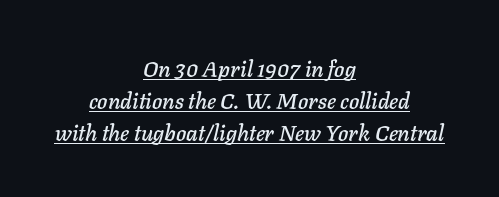
Has an underline been added? It has. Notice how the passage keeps no hard edge, just a central spine. Compared with typical body copy, the letter spacing here is the same. Tall strokes in this sample are angled rather than plumb.
